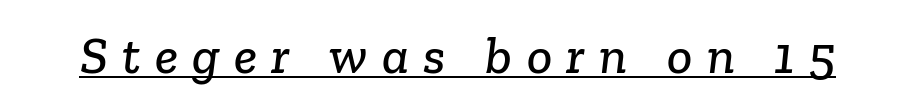
The image shows 53 px serif type; set unusually wide letter spacing (+0.27 em), underlined; low stroke contrast and a medium x-height.
